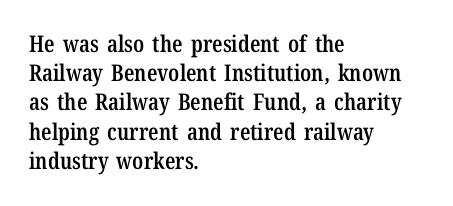
{"italic": "no", "bold": "semi", "underline": "no", "align": "left", "line_spacing": "normal", "line_spacing_ratio": 1.27, "letter_spacing": "normal", "letter_spacing_em": 0.0, "glyph_px": 23}
